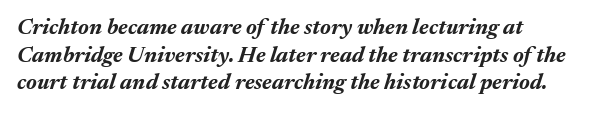
The image shows 22 px bold type, italic (leaning right); set left-aligned, normal line spacing (1.26x), normal letter spacing, not underlined.
